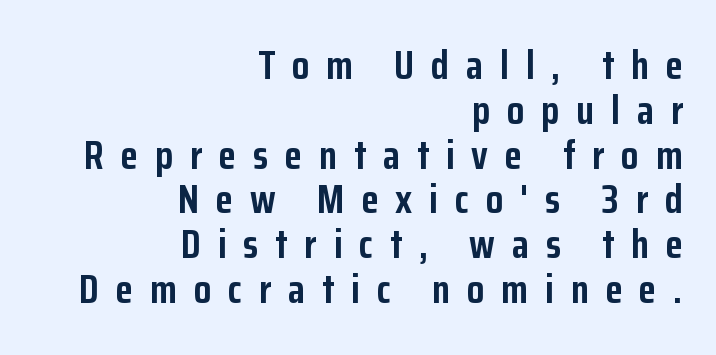
{"serif": "no", "italic": "no", "bold": "yes", "weight": "semibold", "width": "condensed", "stroke_contrast": "low", "x_height": "medium", "monospaced": "no", "underline": "no", "align": "right", "line_spacing": "tight", "line_spacing_ratio": 1.12, "letter_spacing": "wide", "letter_spacing_em": 0.42, "glyph_px": 40}
